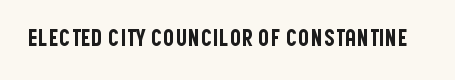
The image shows 23 px text type, upright; set normal letter spacing, not underlined.
